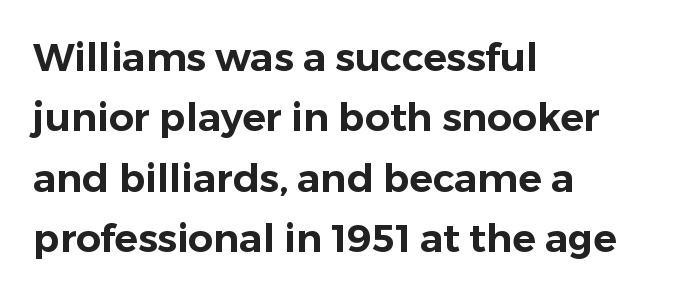
In terms of letterform style, serifs are entirely absent. Regular leading. The string is rendered with underlining switched off. Does the lettering tilt? It doesn't — this is upright. This rendering uses left alignment, leaving the right contour irregular. Proportional: the letters do not fall into vertical columns.
